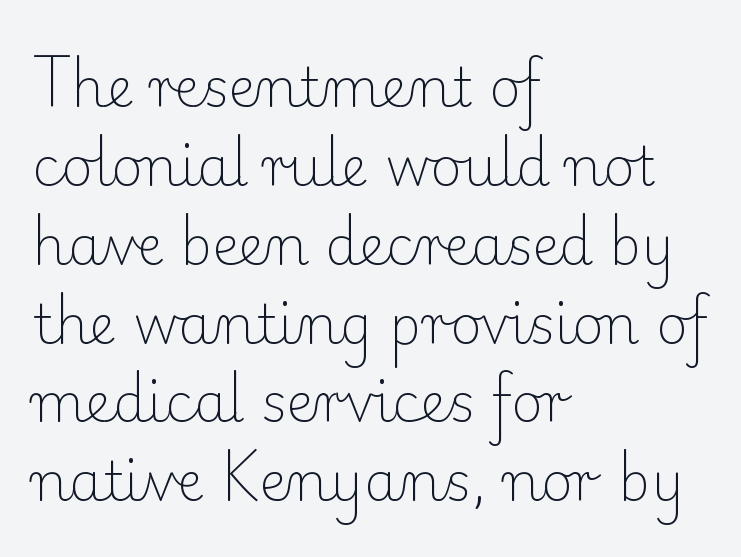
The image shows 54 px light serif type, upright; set left-aligned, normal line spacing (1.46x), normal letter spacing, not underlined; low stroke contrast and a small x-height.
